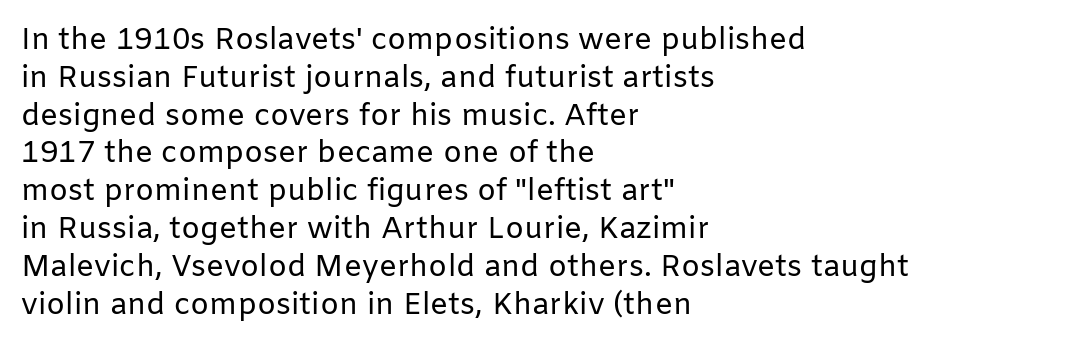
Letters have the restrained weight of plain body copy at most. Characters follow at the spacing the type designer built in. Honestly, there is no underline to notice here at all. The typesetter chose a ragged-right arrangement here. Character widths vary here, with narrow letters taking less room than wide ones. Normally led — the rows are evenly, conventionally spaced.
